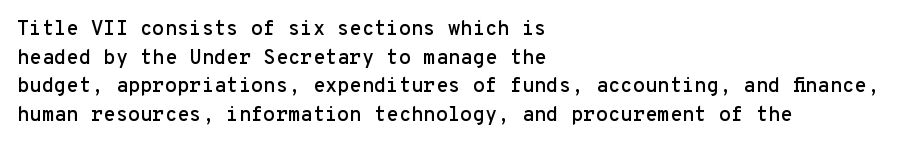
Every character sits straight up, as roman type does. The glyphs are unaccompanied by any horizontal stroke below them. Normally led — the rows are evenly, conventionally spaced. If you drew a ruler down the left edge, every line would touch it. The type is set solid horizontally, with unmodified tracking.
